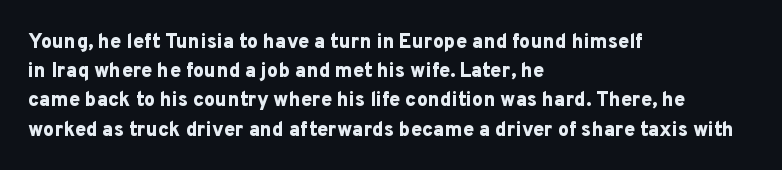
Q: Is the text bold? A: Yes.
Q: Is the text italic (slanted)? A: No, it is upright.
Q: Is the text underlined? A: No.
Q: How is the paragraph aligned? A: Left-aligned.
Q: Is the spacing between letters normal or unusually wide? A: Normal.
Q: Is the spacing between lines tight, normal or loose? A: Normal.
